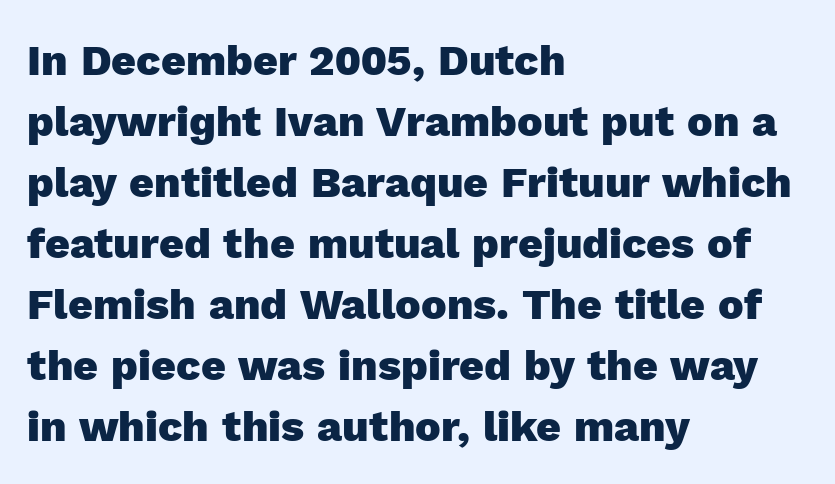
The image shows 43 px heavy sans-serif type, upright; set left-aligned, normal line spacing (1.42x), normal letter spacing, not underlined; a medium x-height.
